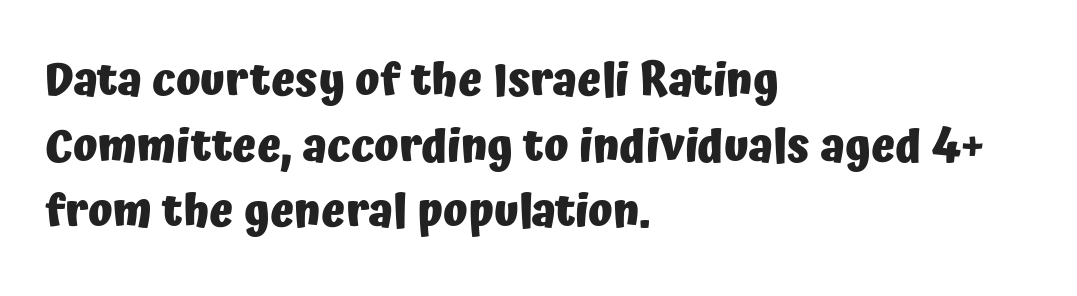
Q: Is the text bold? A: Yes.
Q: Is the text italic (slanted)? A: No, it is upright.
Q: Is the typeface a serif or a sans-serif typeface? A: Sans-serif.
Q: Is the text underlined? A: No.
Q: How is the paragraph aligned? A: Left-aligned.
Q: Is the spacing between letters normal or unusually wide? A: Normal.
Q: Is the spacing between lines tight, normal or loose? A: Normal.
Q: Width (condensed, normal, or wide)? A: Normal.
Q: Stroke contrast? A: Low.
Q: x-height? A: Medium.
Q: Monospaced? A: No.
